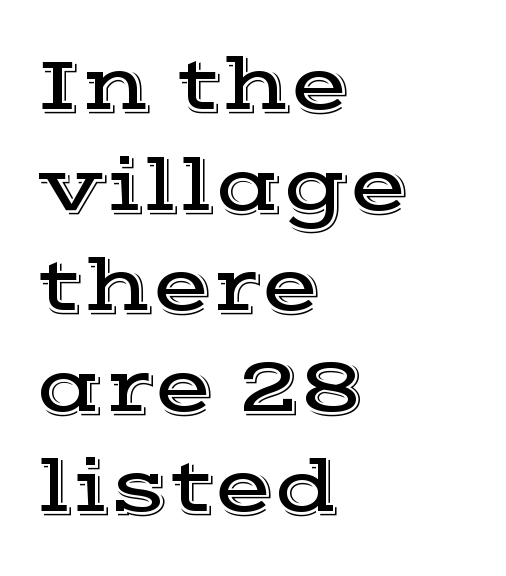
{"serif": "yes", "italic": "no", "width": "wide", "x_height": "medium", "monospaced": "no", "underline": "no", "align": "left", "line_spacing": "normal", "line_spacing_ratio": 1.29, "letter_spacing": "normal", "letter_spacing_em": 0.0, "glyph_px": 78}
